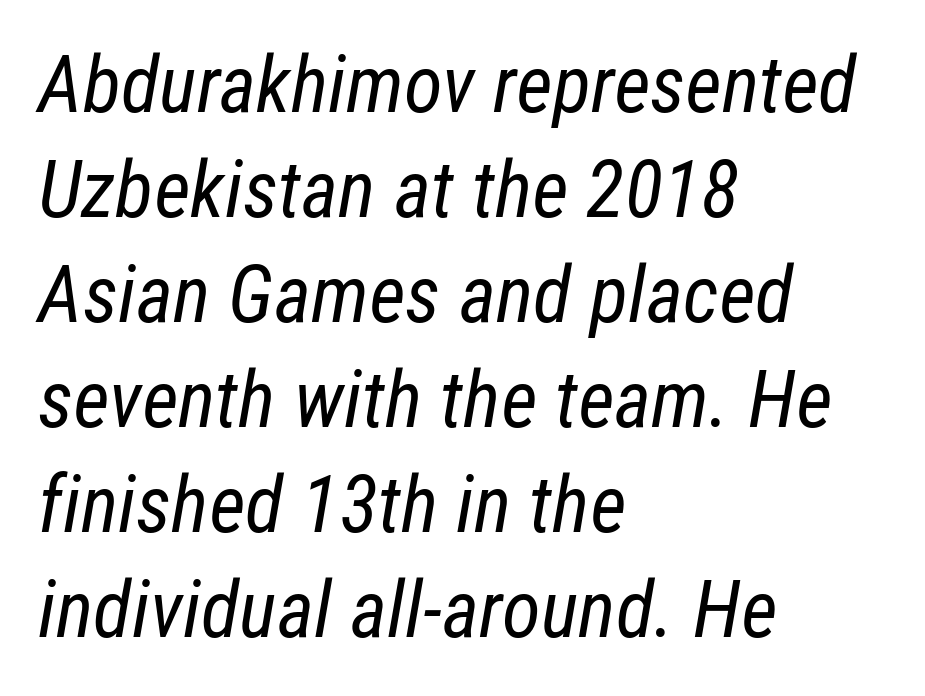
{"italic": "yes", "lean": "right", "slant_degrees": 12, "bold": "no", "weight": "regular", "width": "condensed", "stroke_contrast": "low", "x_height": "medium", "monospaced": "no", "underline": "no", "align": "left", "line_spacing": "normal", "line_spacing_ratio": 1.33, "letter_spacing": "normal", "letter_spacing_em": 0.0, "glyph_px": 79}
